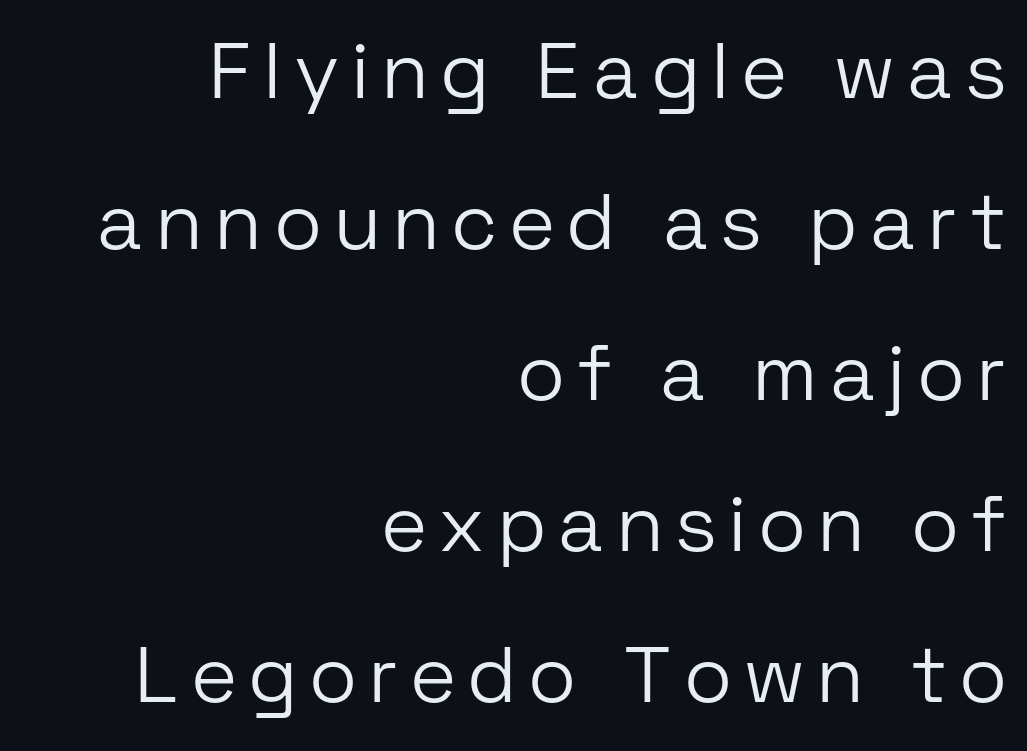
Q: Is the text bold? A: No.
Q: Is the text italic (slanted)? A: No, it is upright.
Q: Is the typeface a serif or a sans-serif typeface? A: Sans-serif.
Q: Is the text underlined? A: No.
Q: How is the paragraph aligned? A: Right-aligned.
Q: Is the spacing between lines tight, normal or loose? A: Loose.
Q: Width (condensed, normal, or wide)? A: Normal.
Q: Stroke contrast? A: Low.
Q: x-height? A: Medium.
Q: Monospaced? A: No.
